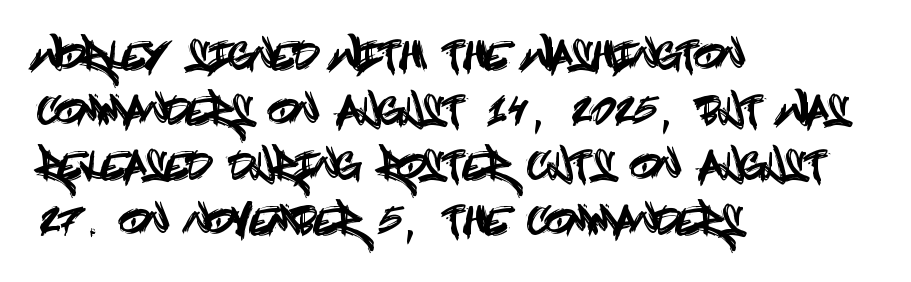
The image shows 38 px condensed sans-serif type; set left-aligned, normal line spacing (1.45x), normal letter spacing, not underlined; a large x-height.
